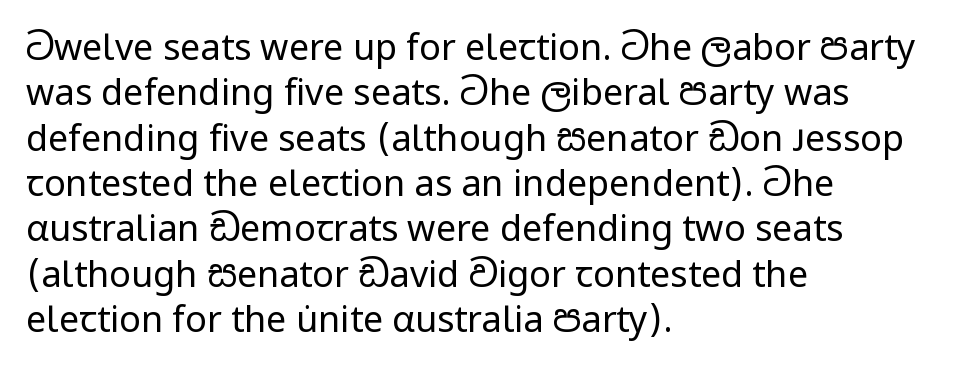
{"serif": "no", "italic": "no", "bold": "no", "weight": "regular", "width": "normal", "stroke_contrast": "low", "x_height": "medium", "monospaced": "no", "underline": "no", "align": "left", "line_spacing": "normal", "line_spacing_ratio": 1.26, "letter_spacing": "normal", "letter_spacing_em": 0.0, "glyph_px": 36}
